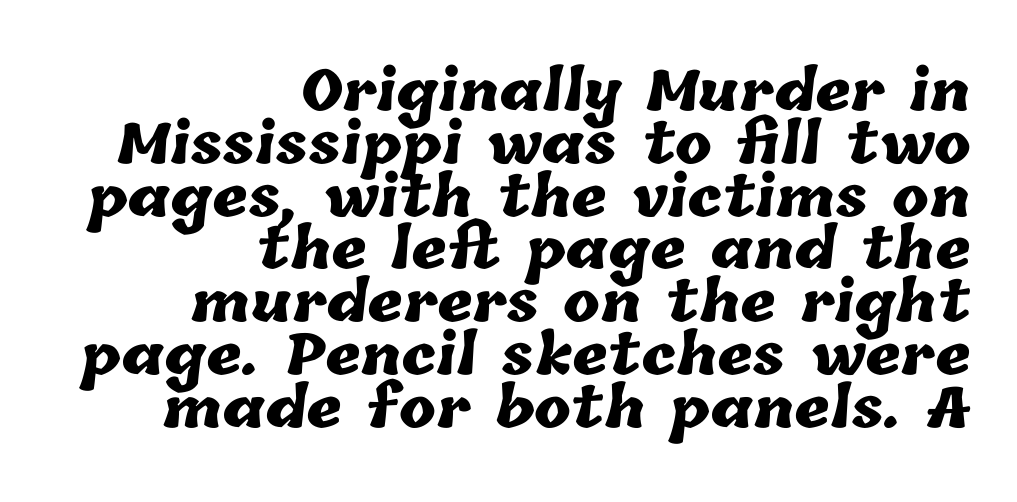
{"bold": "yes", "weight": "heavy", "width": "normal", "stroke_contrast": "low", "x_height": "medium", "monospaced": "no", "underline": "no", "align": "right", "line_spacing": "tight", "line_spacing_ratio": 0.96, "letter_spacing": "normal", "letter_spacing_em": 0.0, "glyph_px": 55}
